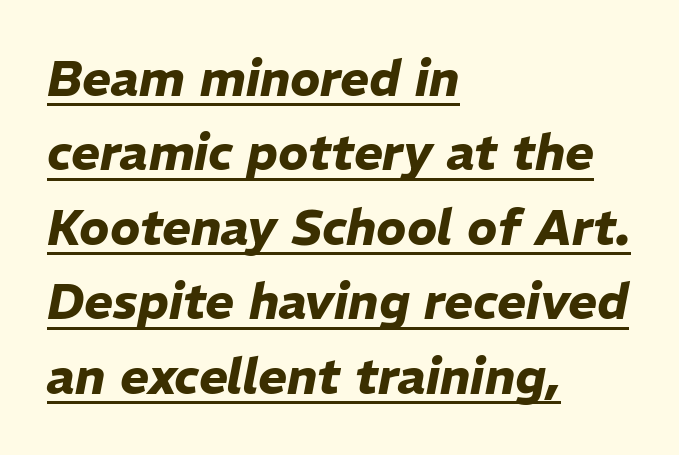
The image shows 49 px heavy type, italic (leaning right); set left-aligned, normal line spacing (1.52x), normal letter spacing, underlined; low stroke contrast and a medium x-height.
